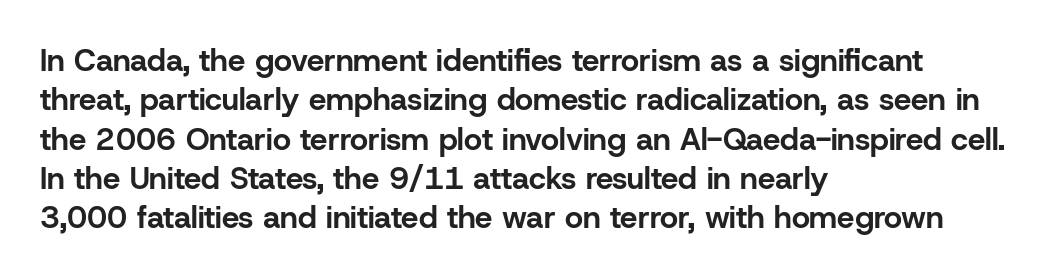
Q: Is the text bold? A: Yes.
Q: Is the text italic (slanted)? A: No, it is upright.
Q: Is the typeface a serif or a sans-serif typeface? A: Sans-serif.
Q: Is the text underlined? A: No.
Q: How is the paragraph aligned? A: Left-aligned.
Q: Is the spacing between letters normal or unusually wide? A: Normal.
Q: Is the spacing between lines tight, normal or loose? A: Normal.
Q: Width (condensed, normal, or wide)? A: Normal.
Q: Stroke contrast? A: Low.
Q: x-height? A: Medium.
Q: Monospaced? A: No.
